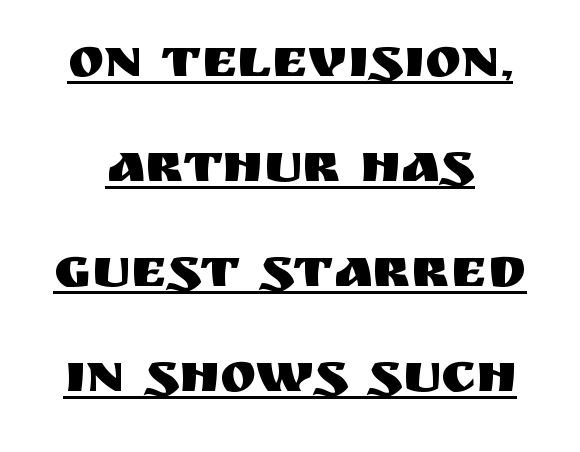
Q: Is the text italic (slanted)? A: No, it is upright.
Q: Is the typeface a serif or a sans-serif typeface? A: Sans-serif.
Q: Is the text underlined? A: Yes.
Q: Is the spacing between letters normal or unusually wide? A: Normal.
Q: Is the spacing between lines tight, normal or loose? A: Loose.
Q: Width (condensed, normal, or wide)? A: Normal.
Q: Stroke contrast? A: Medium.
Q: x-height? A: Large.
Q: Monospaced? A: No.
